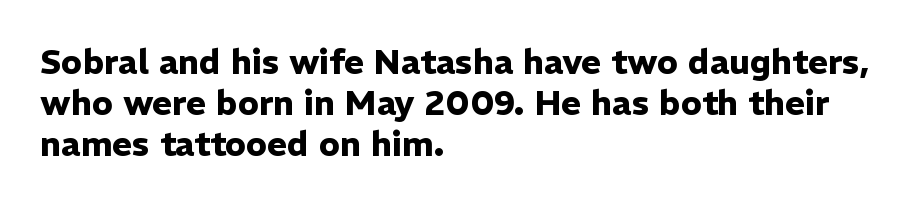
{"serif": "no", "italic": "no", "bold": "yes", "weight": "heavy", "width": "normal", "stroke_contrast": "low", "x_height": "medium", "monospaced": "no", "underline": "no", "align": "left", "line_spacing_ratio": 1.21, "letter_spacing": "normal", "letter_spacing_em": 0.0, "glyph_px": 34}
